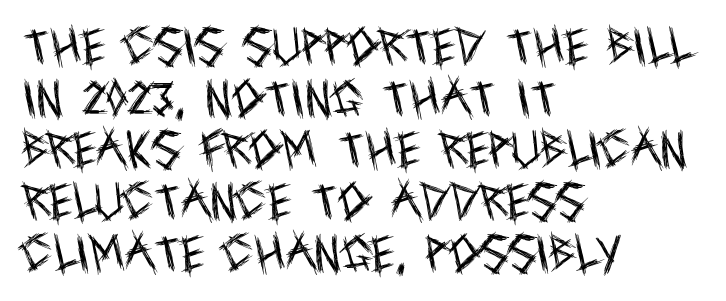
Q: Is the text bold? A: No.
Q: Is the text italic (slanted)? A: No, it is upright.
Q: Is the typeface a serif or a sans-serif typeface? A: Sans-serif.
Q: Is the text underlined? A: No.
Q: How is the paragraph aligned? A: Left-aligned.
Q: Is the spacing between letters normal or unusually wide? A: Normal.
Q: Is the spacing between lines tight, normal or loose? A: Normal.
Q: Width (condensed, normal, or wide)? A: Condensed.
Q: x-height? A: Large.
Q: Monospaced? A: No.
